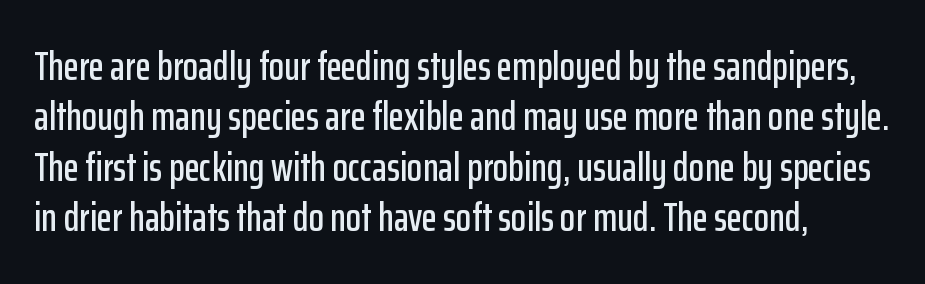
Q: Is the text italic (slanted)? A: No, it is upright.
Q: Is the typeface a serif or a sans-serif typeface? A: Sans-serif.
Q: Is the text underlined? A: No.
Q: Is the spacing between letters normal or unusually wide? A: Normal.
Q: Is the spacing between lines tight, normal or loose? A: Normal.
Q: Width (condensed, normal, or wide)? A: Condensed.
Q: Stroke contrast? A: Low.
Q: x-height? A: Medium.
Q: Monospaced? A: No.
